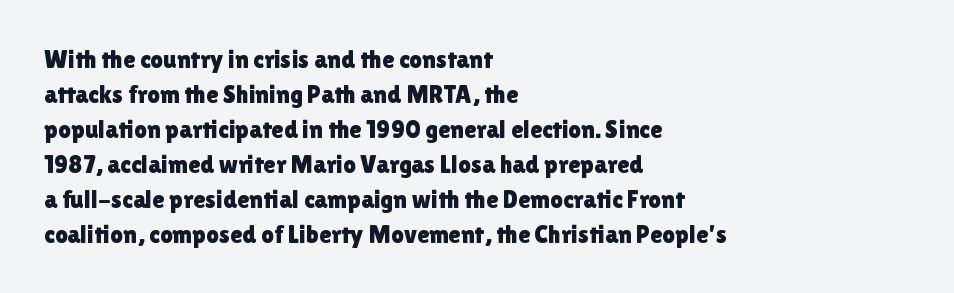
Q: Is the text italic (slanted)? A: No, it is upright.
Q: Is the text underlined? A: No.
Q: How is the paragraph aligned? A: Left-aligned.
Q: Is the spacing between letters normal or unusually wide? A: Normal.
Q: Is the spacing between lines tight, normal or loose? A: Normal.
